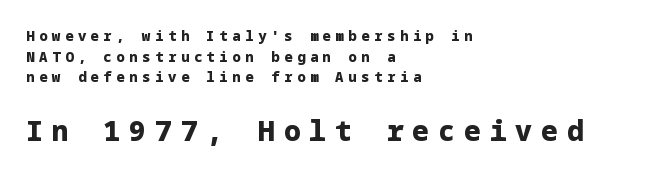
Character size in the trailing block exceeds that of the leading block. Honestly, the row spacing looks completely unremarkable. Does the type have serifs? No, each stem ends abruptly. Students, this is bold: see how much ink each stroke carries.
